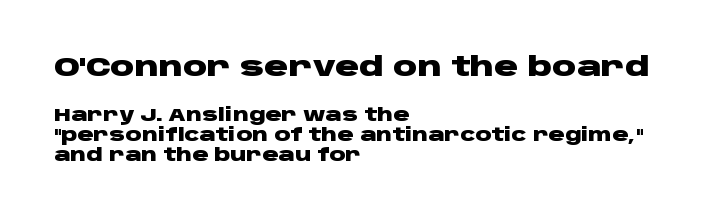
These lines keep a tight, regular rhythm from letter to letter. These two chunks differ in scale, with the top chunk taking the larger measure. All the whitespace from short lines collects on the right. Quick note: interline space is minimal. The string is rendered with underlining switched off. The specimen reads as upright at a glance.
